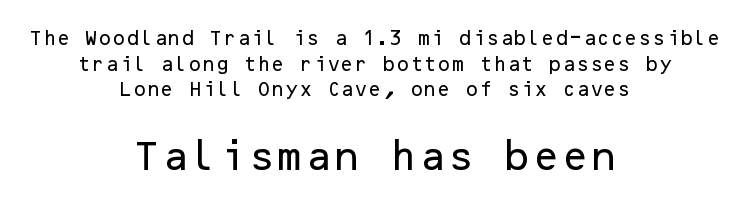
A student would call this center alignment; a typographer would say set centered. Whoever set this chose a conventional vertical rhythm. The designer gave the closing block more size than the opening block. This sample uses plain, unmodified letter spacing. Observe the absence of serifs on each vertical stroke in this sample. The specimen reads as upright at a glance.
